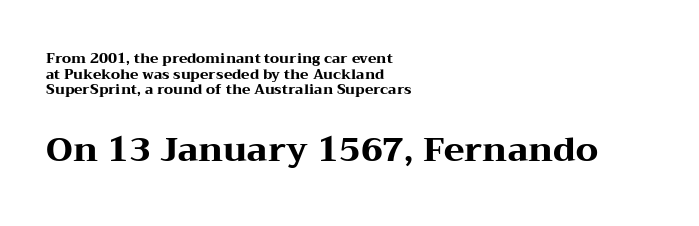
If you measured baseline to baseline, you'd find a short distance. Standard letterfit; no display-style spreading of the glyphs. Size hierarchy here favors the trailing block over the leading one. Each letter keeps its own natural width here, so spacing adapts to shape. A typesetter would mark this as roman, not italic.
